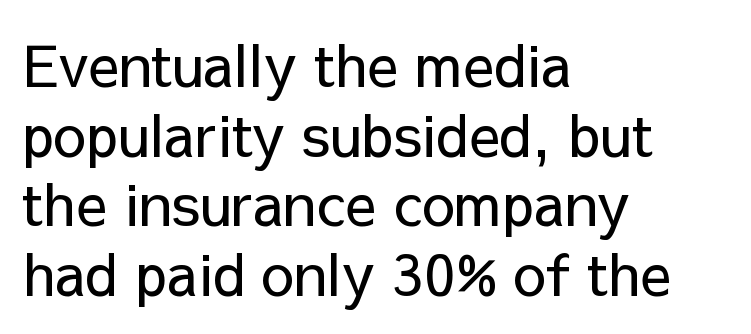
The image shows 58 px regular-weight sans-serif type, upright; set left-aligned, line spacing 1.2x, normal letter spacing, not underlined; low stroke contrast and a medium x-height.
